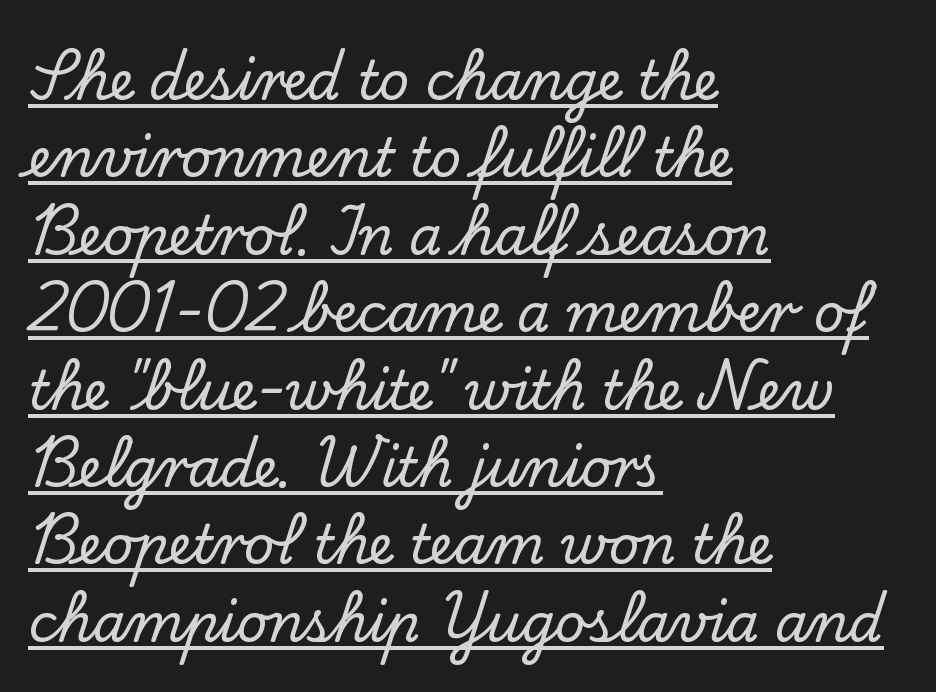
These lines are set flush left with a ragged right edge. Tracking value appears to be zero — textbook default spacing. The leading is moderate, giving the passage an even texture. You can see a thin bar hugging the bottom of the glyphs. You could not count columns in this text — the font is proportionally spaced.
